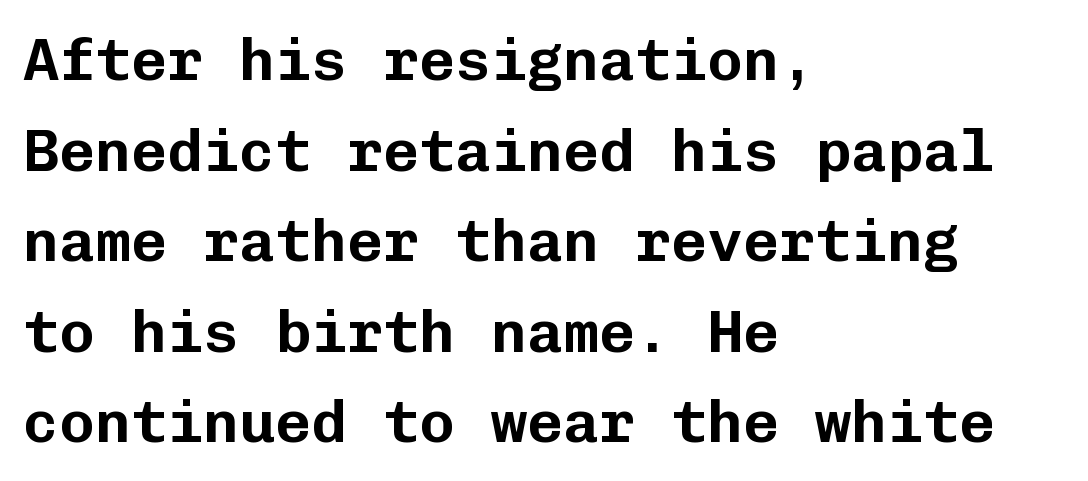
{"serif": "no", "italic": "no", "width": "normal", "stroke_contrast": "low", "x_height": "medium", "monospaced": "yes", "underline": "no", "align": "left", "line_spacing": "normal", "line_spacing_ratio": 1.51, "letter_spacing": "normal", "letter_spacing_em": 0.0, "glyph_px": 60}
